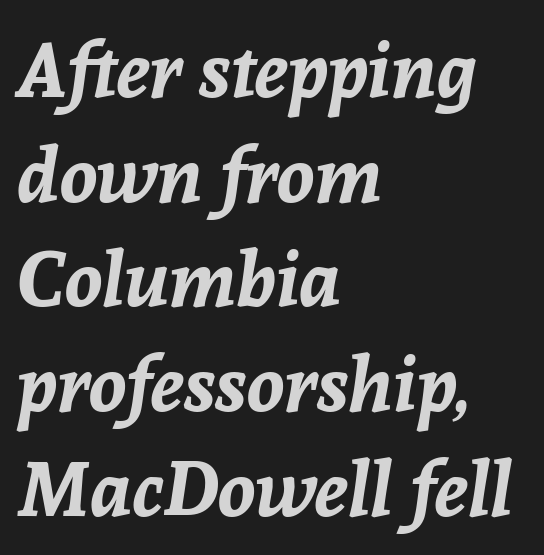
Quick note: italic. In terms of letterspacing, this is plain default setting. The string is rendered with underlining switched off. Do the characters align in a grid? No, the font is proportional.
